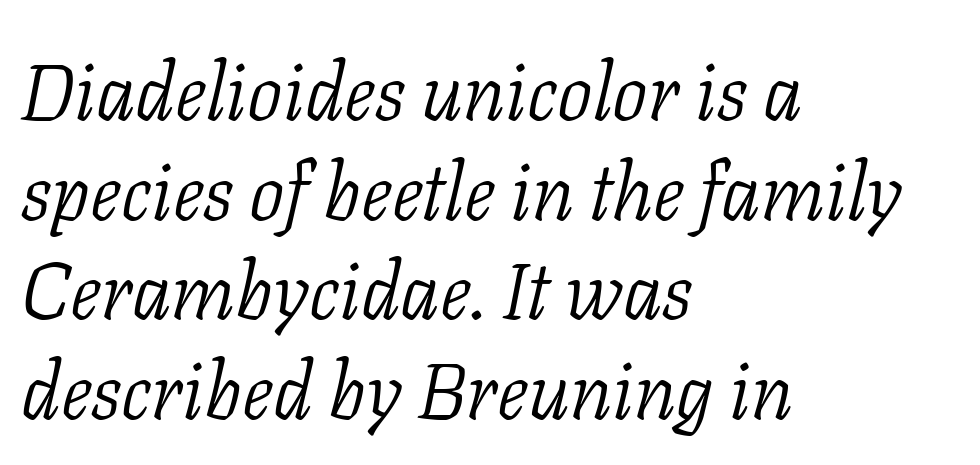
The image shows 79 px light serif type, italic (leaning right); set left-aligned, normal line spacing (1.26x), normal letter spacing, not underlined; low stroke contrast and a medium x-height.
